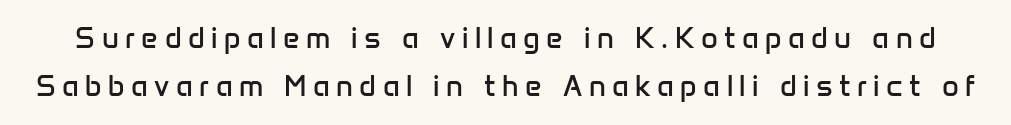
Q: Is the text bold? A: No.
Q: Is the text italic (slanted)? A: No, it is upright.
Q: Is the typeface a serif or a sans-serif typeface? A: Sans-serif.
Q: Is the text underlined? A: No.
Q: Is the spacing between letters normal or unusually wide? A: Unusually wide.
Q: Is the spacing between lines tight, normal or loose? A: Normal.
Q: Width (condensed, normal, or wide)? A: Normal.
Q: Stroke contrast? A: Low.
Q: x-height? A: Medium.
Q: Monospaced? A: No.
